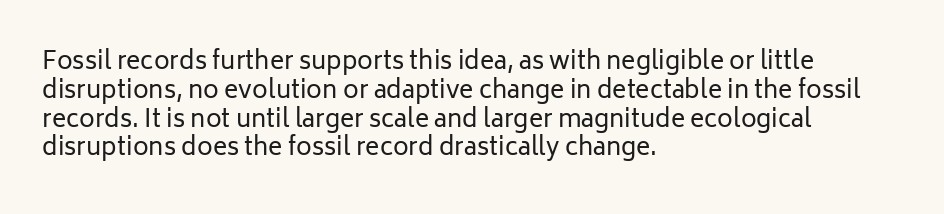
The image shows 24 px text type, upright; set left-aligned, line spacing 1.2x, normal letter spacing, not underlined.
